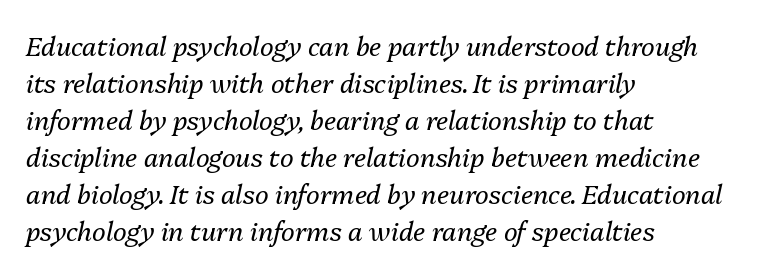
Q: Is the text bold? A: No.
Q: Is the text italic (slanted)? A: Yes, it leans right by about 13 degrees.
Q: Is the text underlined? A: No.
Q: How is the paragraph aligned? A: Left-aligned.
Q: Is the spacing between letters normal or unusually wide? A: Normal.
Q: Is the spacing between lines tight, normal or loose? A: Normal.
